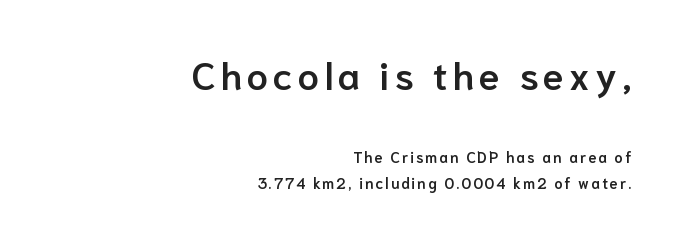
{"serif": "no", "italic": "no", "bold": "semi", "weight": "semibold", "width": "normal", "stroke_contrast": "low", "x_height": "medium", "monospaced": "no", "underline": "no", "align": "right", "line_spacing_ratio": 1.77, "larger_block": "first", "size_ratio": 2.53, "glyph_px": 38}
